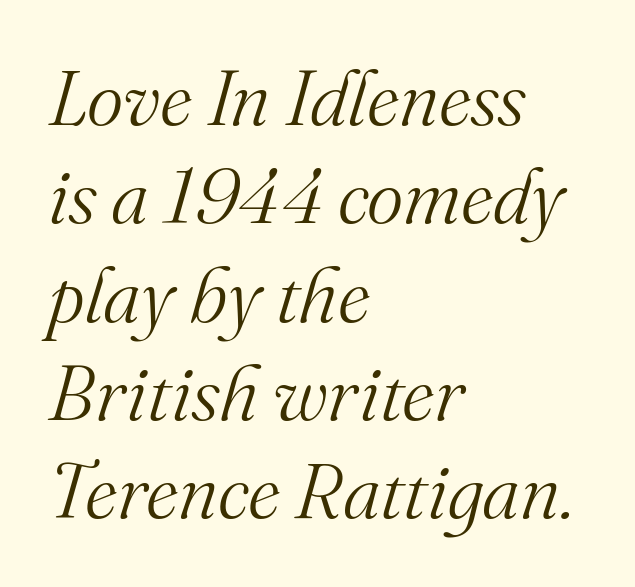
Q: Is the text bold? A: No.
Q: Is the text italic (slanted)? A: Yes, it leans right by about 16 degrees.
Q: Is the typeface a serif or a sans-serif typeface? A: Serif.
Q: Is the text underlined? A: No.
Q: How is the paragraph aligned? A: Left-aligned.
Q: Is the spacing between letters normal or unusually wide? A: Normal.
Q: Is the spacing between lines tight, normal or loose? A: Normal.
Q: Width (condensed, normal, or wide)? A: Normal.
Q: Stroke contrast? A: Medium.
Q: x-height? A: Small.
Q: Monospaced? A: No.
